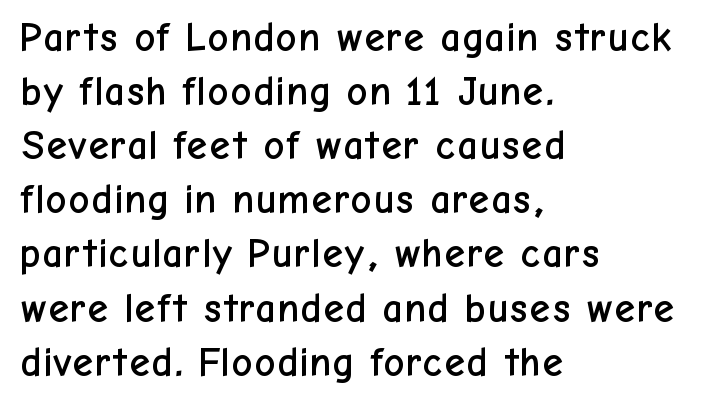
Q: Is the text italic (slanted)? A: No, it is upright.
Q: Is the typeface a serif or a sans-serif typeface? A: Sans-serif.
Q: Is the text underlined? A: No.
Q: How is the paragraph aligned? A: Left-aligned.
Q: Is the spacing between letters normal or unusually wide? A: Normal.
Q: Is the spacing between lines tight, normal or loose? A: Normal.
Q: Width (condensed, normal, or wide)? A: Normal.
Q: Stroke contrast? A: Low.
Q: x-height? A: Medium.
Q: Monospaced? A: No.
